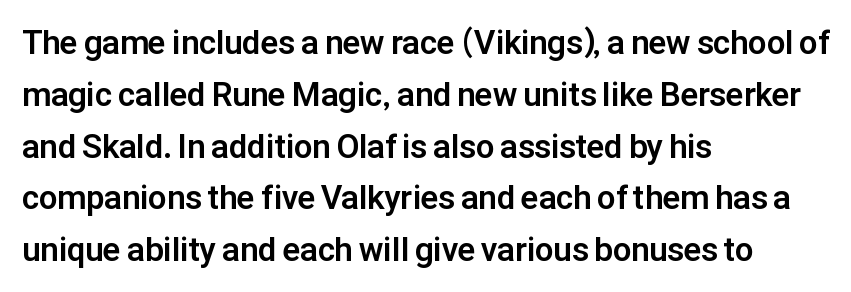
The image shows 33 px bold sans-serif type, upright; set left-aligned, normal line spacing (1.57x), normal letter spacing, not underlined; low stroke contrast and a medium x-height.
